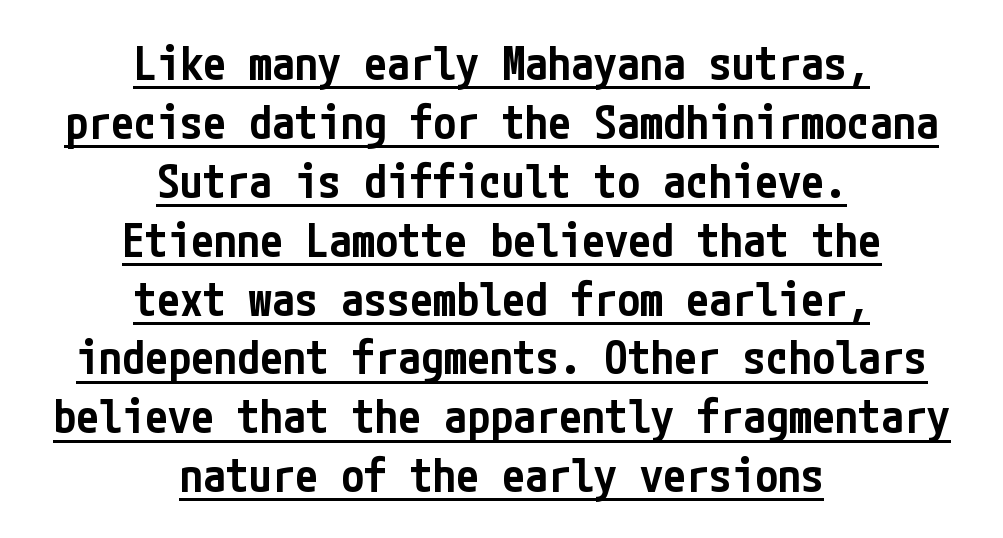
Q: Is the text bold? A: Semi-bold.
Q: Is the text italic (slanted)? A: No, it is upright.
Q: Is the typeface a serif or a sans-serif typeface? A: Sans-serif.
Q: Is the text underlined? A: Yes.
Q: How is the paragraph aligned? A: Centered.
Q: Is the spacing between letters normal or unusually wide? A: Normal.
Q: Is the spacing between lines tight, normal or loose? A: Normal.
Q: Width (condensed, normal, or wide)? A: Condensed.
Q: Stroke contrast? A: Low.
Q: x-height? A: Medium.
